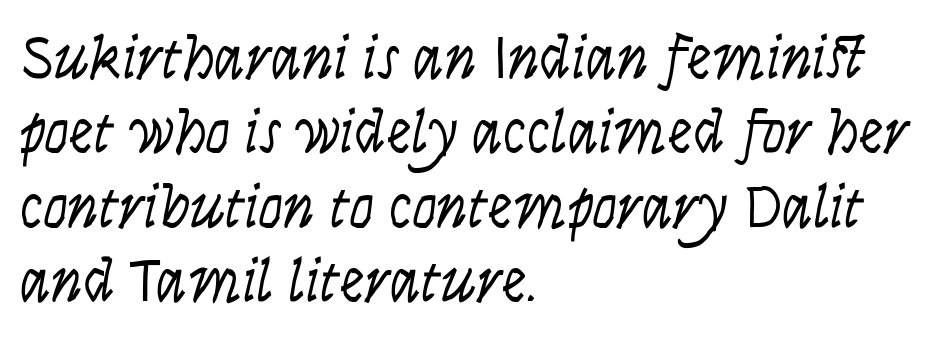
The image shows 62 px light, condensed sans-serif type; set left-aligned, line spacing 1.2x, normal letter spacing, not underlined; low stroke contrast and a large x-height.
